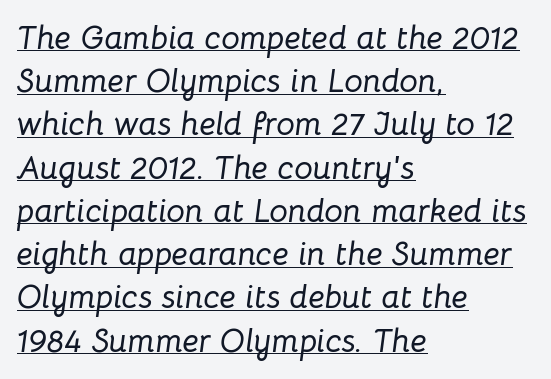
Casual observation: everything's shoved over to the left. Horizontal bands of white between lines are of average thickness. In designer terms, the underline attribute is active on this setting. These lines are rendered in a variable-pitch font.
